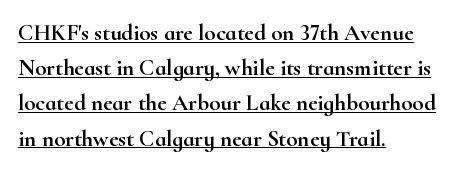
{"italic": "no", "underline": "yes", "align": "left", "line_spacing": "normal", "line_spacing_ratio": 1.53, "letter_spacing": "normal", "letter_spacing_em": 0.0, "glyph_px": 23}
